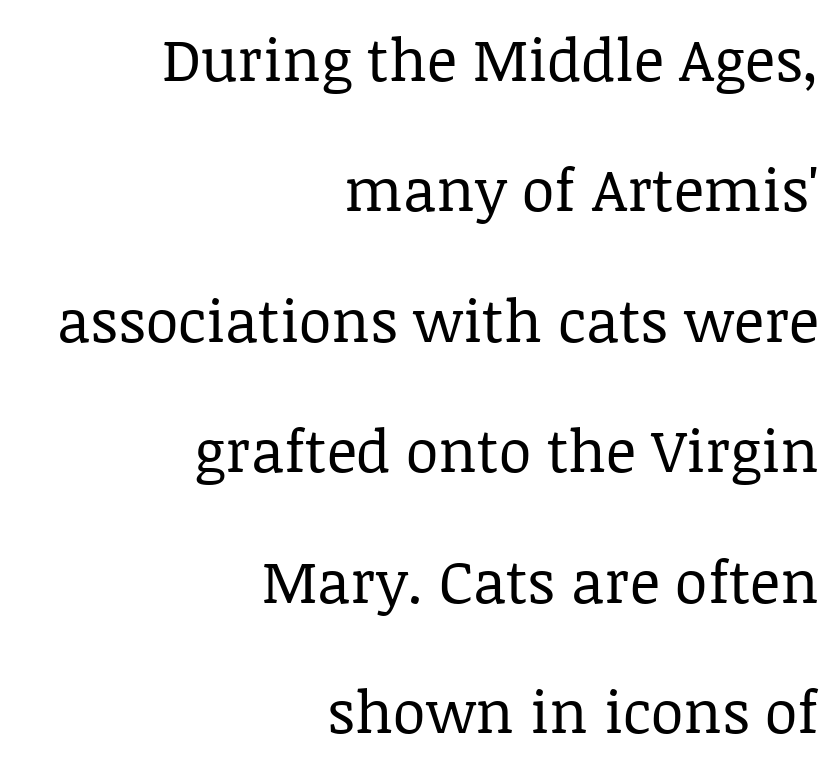
Q: Is the text bold? A: No.
Q: Is the text italic (slanted)? A: No, it is upright.
Q: Is the typeface a serif or a sans-serif typeface? A: Serif.
Q: Is the text underlined? A: No.
Q: How is the paragraph aligned? A: Right-aligned.
Q: Is the spacing between letters normal or unusually wide? A: Normal.
Q: Is the spacing between lines tight, normal or loose? A: Loose.
Q: Width (condensed, normal, or wide)? A: Normal.
Q: Stroke contrast? A: Low.
Q: x-height? A: Large.
Q: Monospaced? A: No.
